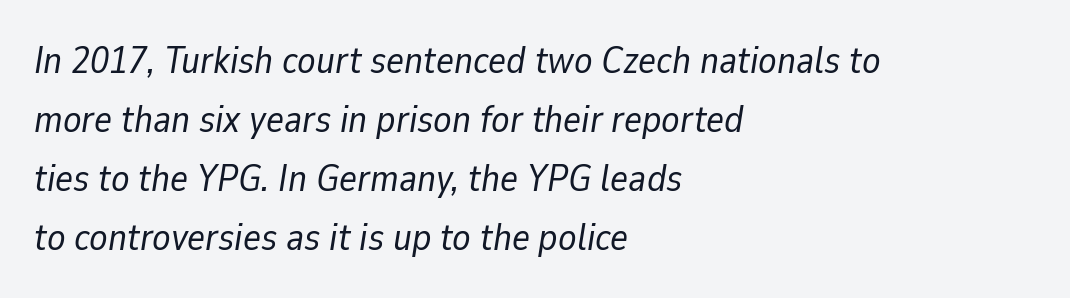
Line beginnings align vertically; line endings do not. It's the slanting kind of type. A bare baseline throughout the passage. Weight: regular or lighter. No extra tracking has been applied to these lines.
